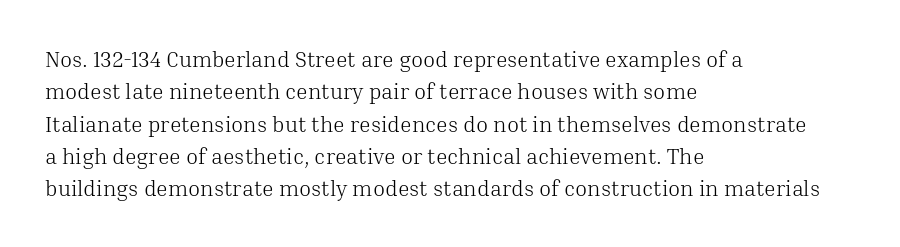
{"italic": "no", "bold": "no", "underline": "no", "align": "left", "line_spacing": "normal", "line_spacing_ratio": 1.47, "letter_spacing": "normal", "letter_spacing_em": 0.0, "glyph_px": 22}
